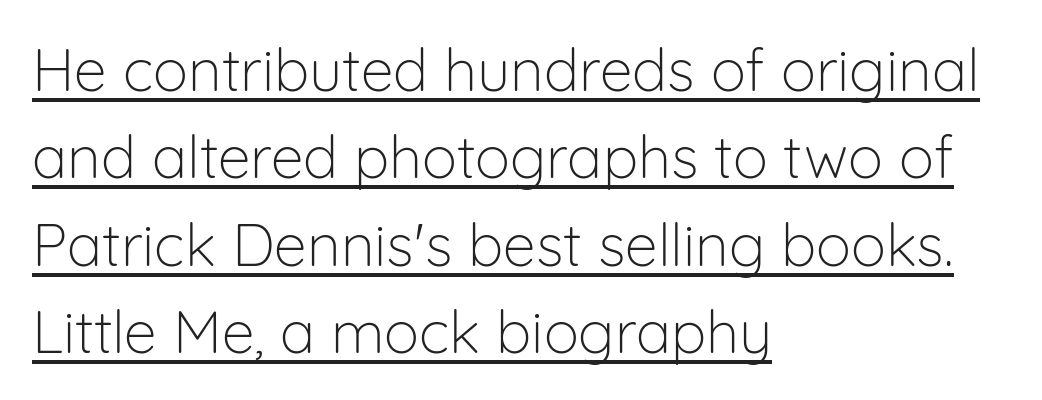
The image shows 59 px light sans-serif type, upright; set left-aligned, normal line spacing (1.48x), normal letter spacing, underlined; low stroke contrast and a medium x-height.
